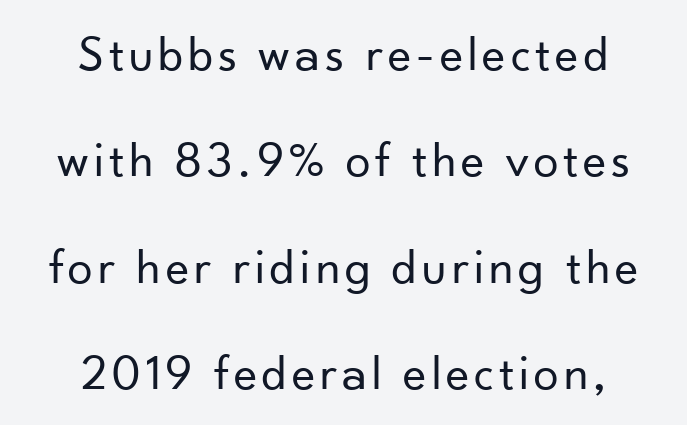
{"serif": "no", "italic": "no", "bold": "no", "weight": "regular", "width": "normal", "stroke_contrast": "low", "x_height": "small", "monospaced": "no", "underline": "no", "align": "center", "line_spacing": "loose", "line_spacing_ratio": 2.13, "glyph_px": 50}
